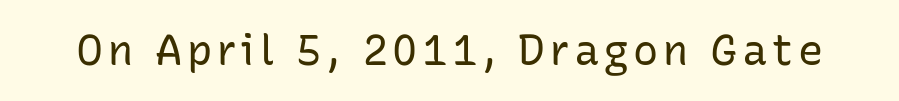
Q: Is the text bold? A: No.
Q: Is the text italic (slanted)? A: No, it is upright.
Q: Is the typeface a serif or a sans-serif typeface? A: Sans-serif.
Q: Is the text underlined? A: No.
Q: Width (condensed, normal, or wide)? A: Normal.
Q: Stroke contrast? A: Low.
Q: x-height? A: Medium.
Q: Monospaced? A: No.
